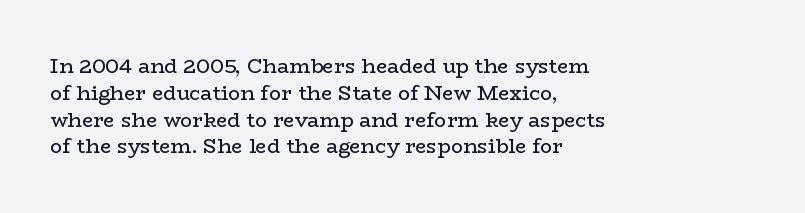
Q: Is the text bold? A: No.
Q: Is the text italic (slanted)? A: No, it is upright.
Q: Is the text underlined? A: No.
Q: How is the paragraph aligned? A: Left-aligned.
Q: Is the spacing between letters normal or unusually wide? A: Normal.
Q: Is the spacing between lines tight, normal or loose? A: Normal.
